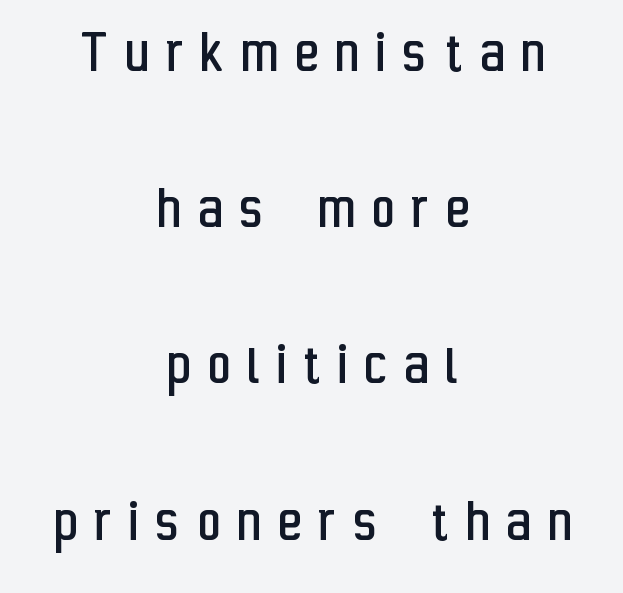
The image shows 63 px regular-weight, condensed sans-serif type, upright; set centered, loose line spacing (2.48x), unusually wide letter spacing (+0.28 em), not underlined; low stroke contrast and a medium x-height.
